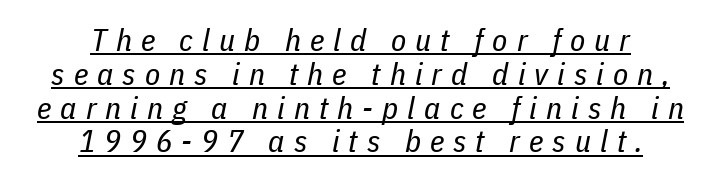
The image shows 31 px regular-weight, condensed type, italic (leaning right); set centered, tight line spacing (1.09x), unusually wide letter spacing (+0.29 em), underlined; low stroke contrast and a medium x-height.
